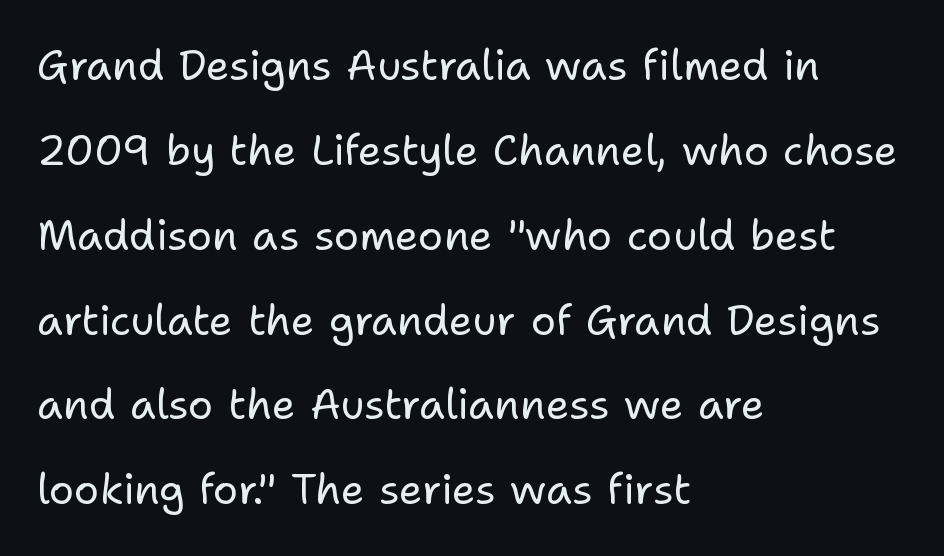
Q: Is the text bold? A: No.
Q: Is the text italic (slanted)? A: No, it is upright.
Q: Is the typeface a serif or a sans-serif typeface? A: Sans-serif.
Q: Is the text underlined? A: No.
Q: How is the paragraph aligned? A: Left-aligned.
Q: Is the spacing between letters normal or unusually wide? A: Normal.
Q: Is the spacing between lines tight, normal or loose? A: Loose.
Q: Width (condensed, normal, or wide)? A: Normal.
Q: Stroke contrast? A: Low.
Q: x-height? A: Medium.
Q: Monospaced? A: No.
